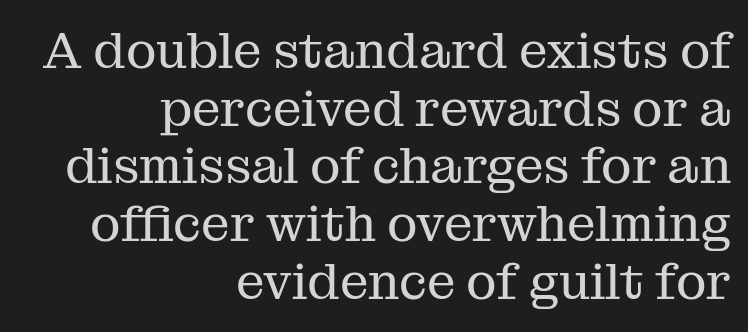
Q: Is the text bold? A: No.
Q: Is the text italic (slanted)? A: No, it is upright.
Q: Is the typeface a serif or a sans-serif typeface? A: Serif.
Q: Is the text underlined? A: No.
Q: How is the paragraph aligned? A: Right-aligned.
Q: Is the spacing between letters normal or unusually wide? A: Normal.
Q: Is the spacing between lines tight, normal or loose? A: Tight.
Q: Width (condensed, normal, or wide)? A: Normal.
Q: Stroke contrast? A: Medium.
Q: x-height? A: Medium.
Q: Monospaced? A: No.
